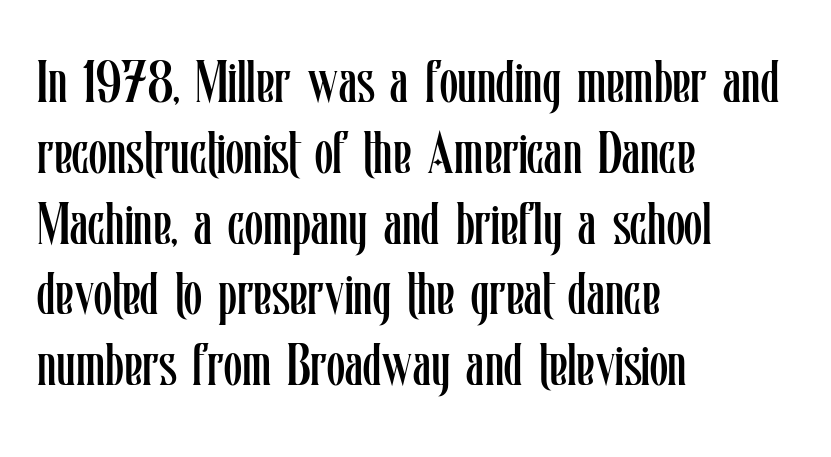
The image shows 59 px regular-weight, condensed type, upright; set left-aligned, line spacing 1.2x, normal letter spacing, not underlined; low stroke contrast and a medium x-height.
